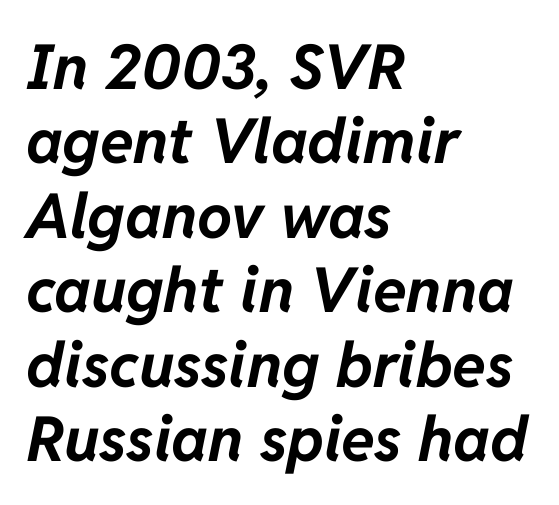
Q: Is the text bold? A: Yes.
Q: Is the text italic (slanted)? A: Yes, it leans right by about 11 degrees.
Q: Is the text underlined? A: No.
Q: How is the paragraph aligned? A: Left-aligned.
Q: Is the spacing between letters normal or unusually wide? A: Normal.
Q: Width (condensed, normal, or wide)? A: Normal.
Q: Stroke contrast? A: Low.
Q: x-height? A: Medium.
Q: Monospaced? A: No.
